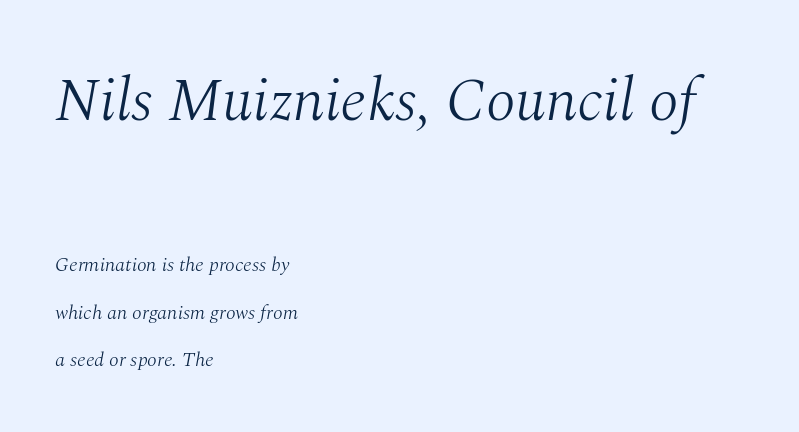
{"serif": "yes", "italic": "yes", "lean": "right", "slant_degrees": 10, "bold": "no", "weight": "light", "width": "normal", "stroke_contrast": "medium", "x_height": "medium", "monospaced": "no", "underline": "no", "align": "left", "line_spacing": "loose", "line_spacing_ratio": 2.38, "letter_spacing": "normal", "letter_spacing_em": 0.0, "larger_block": "first", "size_ratio": 3.05, "glyph_px": 61}
